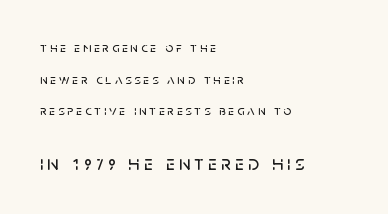
{"italic": "no", "underline": "no", "align": "left", "line_spacing": "loose", "line_spacing_ratio": 2.26, "letter_spacing": "wide", "letter_spacing_em": 0.2, "larger_block": "second", "size_ratio": 1.5, "glyph_px": 21}
